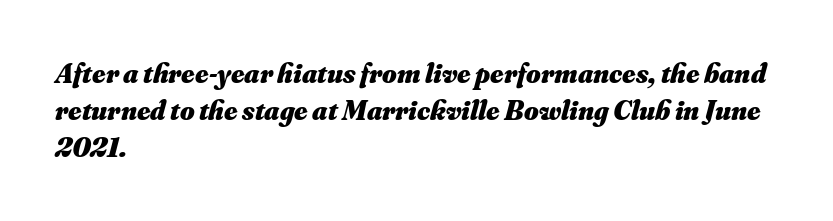
Summary of vertical rhythm: regular, with standard interline spacing. Short and long lines alike share a common starting point at left. The passage shown leans; its letterforms are oblique. Short note: letters normally spaced. Quick note: underline off.
